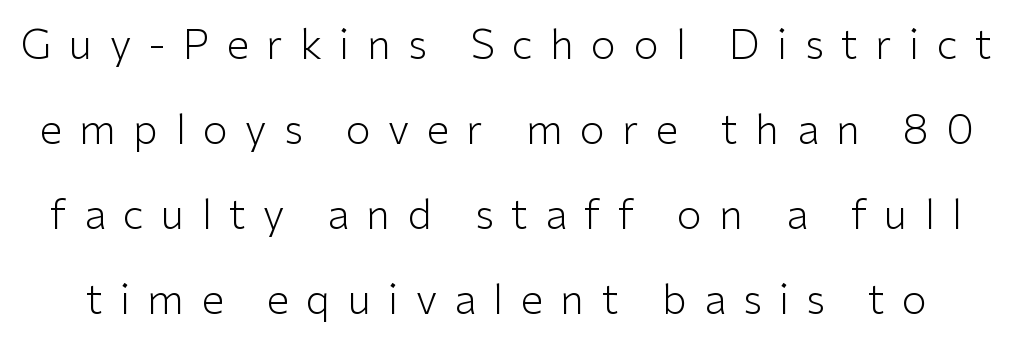
Is this a heavy cut? Hardly; it is regular or lighter. Grotesque or geometric, the face here clearly has no serifs. Upright lettering throughout. Display-style spreading of the glyphs; the letterfit is very open.
